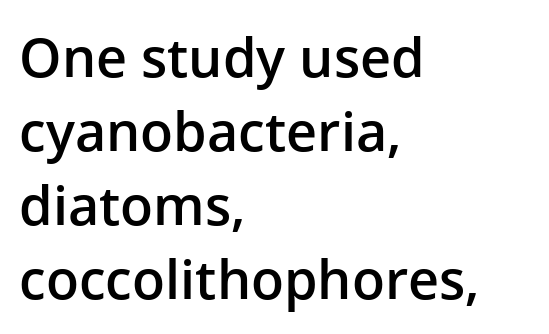
Q: Is the text bold? A: Semi-bold.
Q: Is the text italic (slanted)? A: No, it is upright.
Q: Is the typeface a serif or a sans-serif typeface? A: Sans-serif.
Q: Is the text underlined? A: No.
Q: How is the paragraph aligned? A: Left-aligned.
Q: Is the spacing between letters normal or unusually wide? A: Normal.
Q: Is the spacing between lines tight, normal or loose? A: Normal.
Q: Width (condensed, normal, or wide)? A: Normal.
Q: Stroke contrast? A: Low.
Q: x-height? A: Medium.
Q: Monospaced? A: No.
